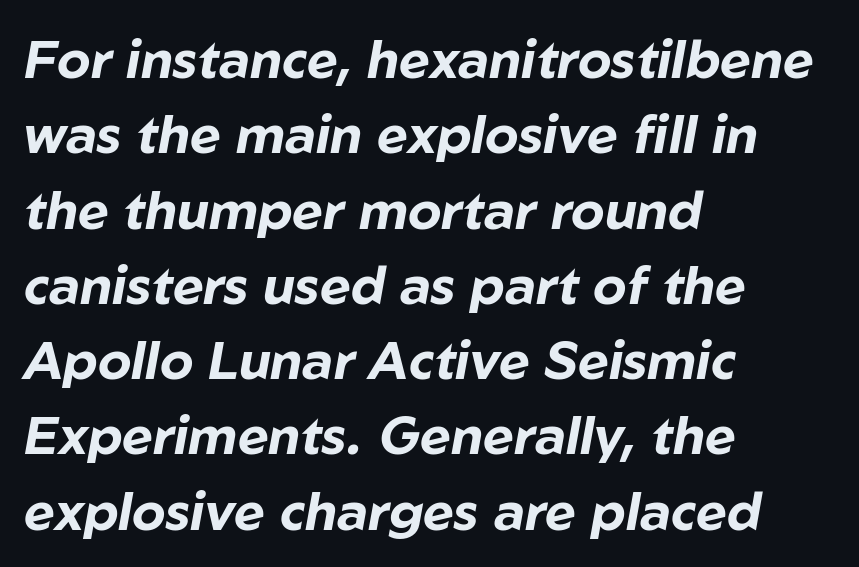
Q: Is the text bold? A: Yes.
Q: Is the text italic (slanted)? A: Yes, it leans right by about 10 degrees.
Q: Is the text underlined? A: No.
Q: How is the paragraph aligned? A: Left-aligned.
Q: Is the spacing between letters normal or unusually wide? A: Normal.
Q: Is the spacing between lines tight, normal or loose? A: Normal.
Q: Width (condensed, normal, or wide)? A: Normal.
Q: Stroke contrast? A: Low.
Q: x-height? A: Medium.
Q: Monospaced? A: No.
